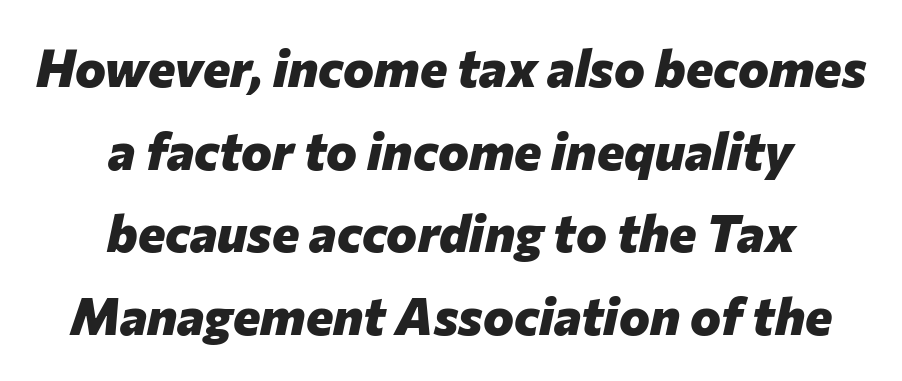
{"italic": "yes", "lean": "right", "slant_degrees": 12, "bold": "yes", "weight": "heavy", "width": "normal", "stroke_contrast": "low", "x_height": "medium", "monospaced": "no", "underline": "no", "align": "center", "line_spacing": "normal", "line_spacing_ratio": 1.59, "letter_spacing": "normal", "letter_spacing_em": 0.0, "glyph_px": 52}
